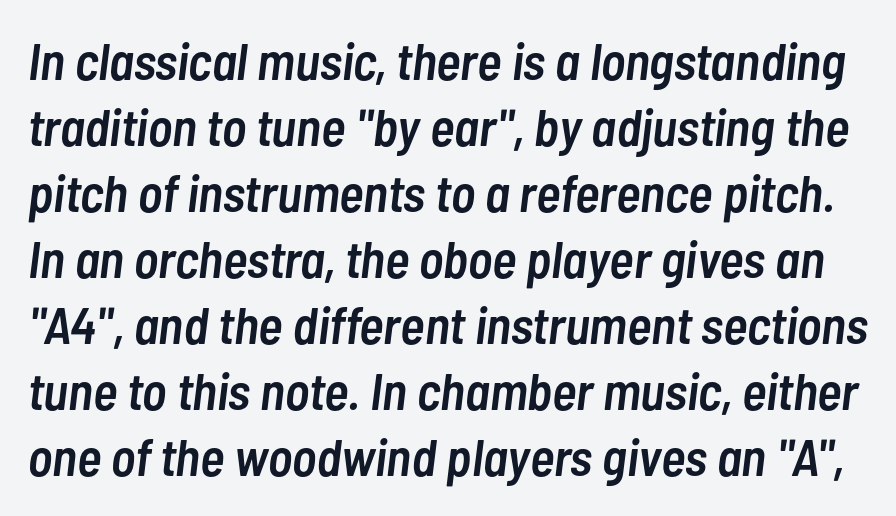
Q: Is the text bold? A: Semi-bold.
Q: Is the text italic (slanted)? A: Yes, it leans right by about 7 degrees.
Q: Is the text underlined? A: No.
Q: Is the spacing between letters normal or unusually wide? A: Normal.
Q: Is the spacing between lines tight, normal or loose? A: Normal.
Q: Width (condensed, normal, or wide)? A: Condensed.
Q: Stroke contrast? A: Low.
Q: x-height? A: Medium.
Q: Monospaced? A: No.
